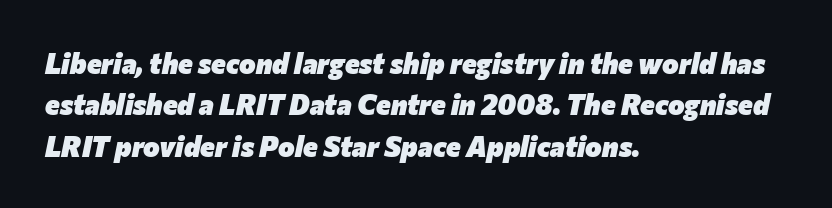
Q: Is the text bold? A: Yes.
Q: Is the text italic (slanted)? A: Yes, it leans right by about 12 degrees.
Q: Is the text underlined? A: No.
Q: How is the paragraph aligned? A: Left-aligned.
Q: Is the spacing between letters normal or unusually wide? A: Normal.
Q: Is the spacing between lines tight, normal or loose? A: Normal.
Q: Width (condensed, normal, or wide)? A: Normal.
Q: Stroke contrast? A: Low.
Q: x-height? A: Medium.
Q: Monospaced? A: No.
